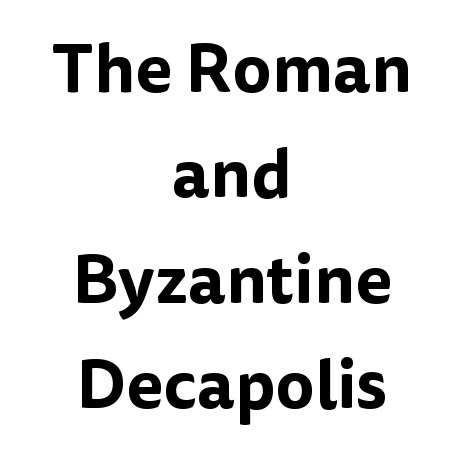
Q: Is the text italic (slanted)? A: No, it is upright.
Q: Is the typeface a serif or a sans-serif typeface? A: Sans-serif.
Q: Is the text underlined? A: No.
Q: How is the paragraph aligned? A: Centered.
Q: Is the spacing between letters normal or unusually wide? A: Normal.
Q: Is the spacing between lines tight, normal or loose? A: Normal.
Q: Width (condensed, normal, or wide)? A: Normal.
Q: Stroke contrast? A: Low.
Q: x-height? A: Medium.
Q: Monospaced? A: No.
